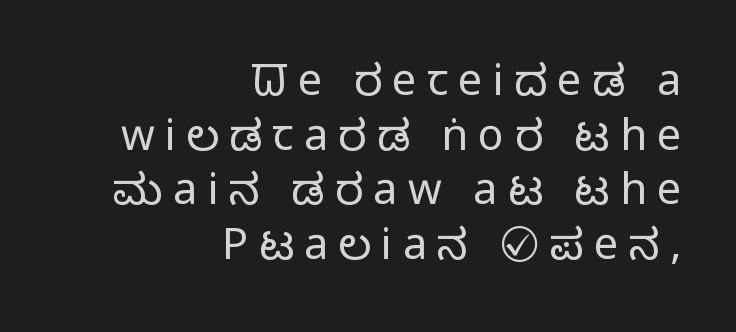
Q: Is the text bold? A: No.
Q: Is the text italic (slanted)? A: No, it is upright.
Q: Is the typeface a serif or a sans-serif typeface? A: Sans-serif.
Q: Is the text underlined? A: No.
Q: How is the paragraph aligned? A: Right-aligned.
Q: Is the spacing between letters normal or unusually wide? A: Unusually wide.
Q: Is the spacing between lines tight, normal or loose? A: Normal.
Q: Width (condensed, normal, or wide)? A: Condensed.
Q: Stroke contrast? A: Low.
Q: x-height? A: Large.
Q: Monospaced? A: No.
